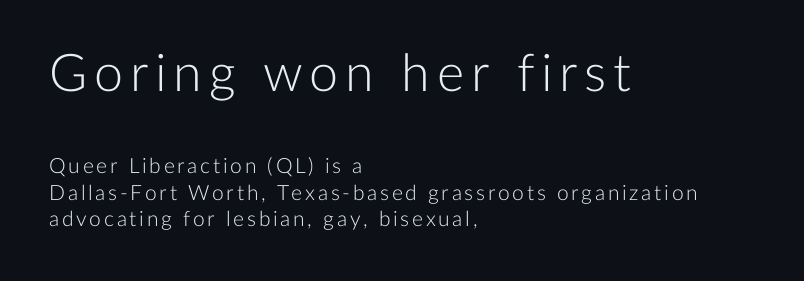
Q: Is the text bold? A: No.
Q: Is the text italic (slanted)? A: No, it is upright.
Q: Is the typeface a serif or a sans-serif typeface? A: Sans-serif.
Q: Is the text underlined? A: No.
Q: How is the paragraph aligned? A: Left-aligned.
Q: Is the spacing between lines tight, normal or loose? A: Normal.
Q: Which block of text is set in a larger size, the first (top) or the second (bottom)? A: The first (top) one.
Q: Width (condensed, normal, or wide)? A: Normal.
Q: Stroke contrast? A: Low.
Q: x-height? A: Medium.
Q: Monospaced? A: No.
